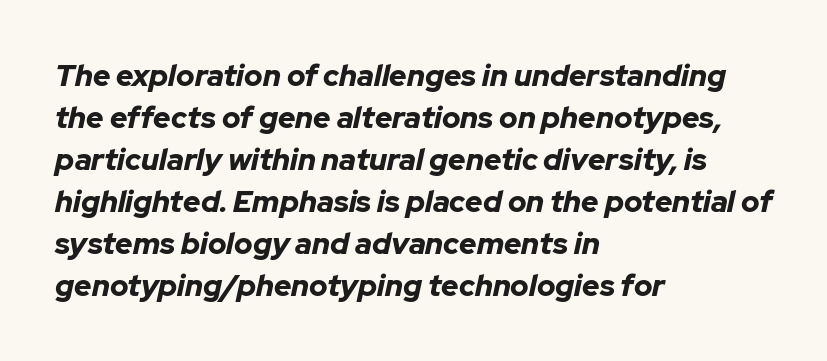
How would I describe the line gaps? Plain and ordinary. The sample has been set heavy, in full bold. Proportional: the letters do not fall into vertical columns. This is oblique type, the kind used for emphasis or titles.
